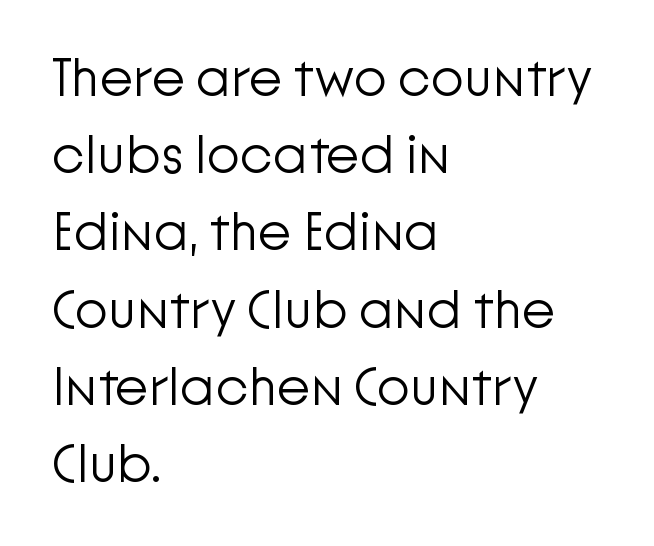
The image shows 54 px light sans-serif type, upright; set left-aligned, normal line spacing (1.43x), normal letter spacing, not underlined; low stroke contrast and a medium x-height.
